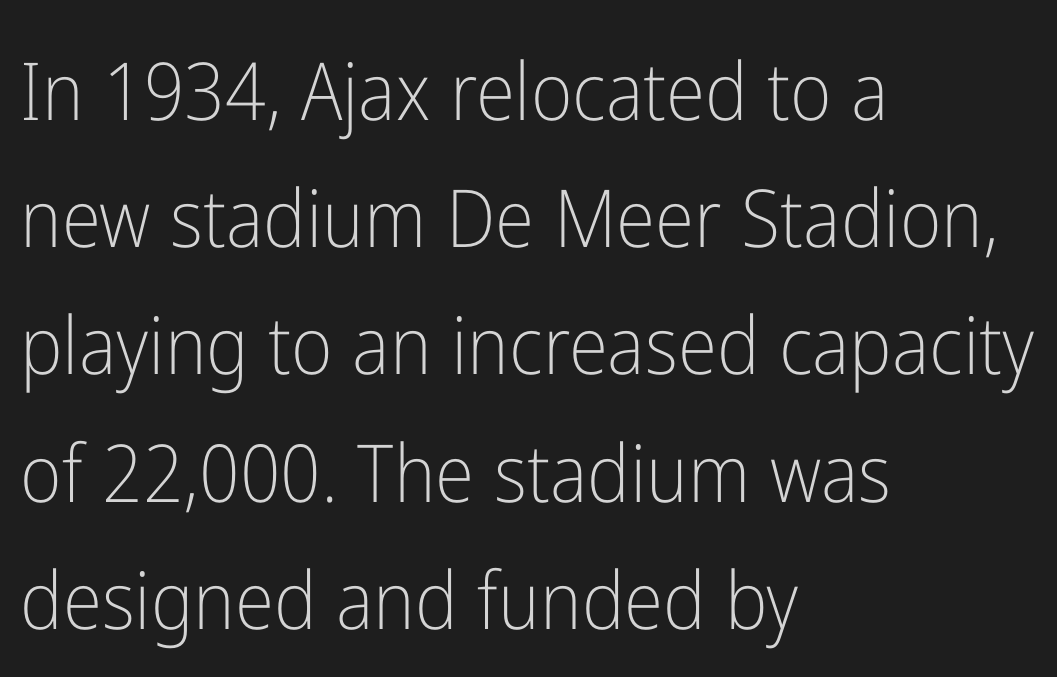
Q: Is the text bold? A: No.
Q: Is the text italic (slanted)? A: No, it is upright.
Q: Is the typeface a serif or a sans-serif typeface? A: Sans-serif.
Q: Is the text underlined? A: No.
Q: How is the paragraph aligned? A: Left-aligned.
Q: Is the spacing between letters normal or unusually wide? A: Normal.
Q: Is the spacing between lines tight, normal or loose? A: Normal.
Q: Width (condensed, normal, or wide)? A: Condensed.
Q: Stroke contrast? A: Low.
Q: x-height? A: Medium.
Q: Monospaced? A: No.
